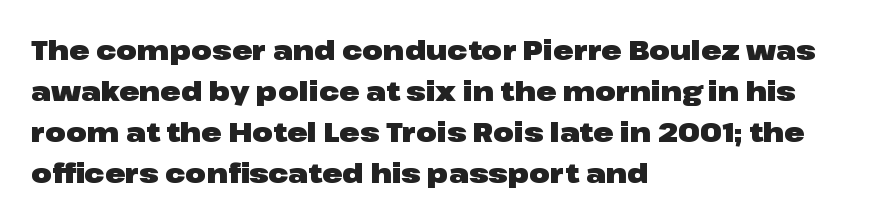
Q: Is the text bold? A: Yes.
Q: Is the text italic (slanted)? A: No, it is upright.
Q: Is the text underlined? A: No.
Q: How is the paragraph aligned? A: Left-aligned.
Q: Is the spacing between letters normal or unusually wide? A: Normal.
Q: Is the spacing between lines tight, normal or loose? A: Normal.
